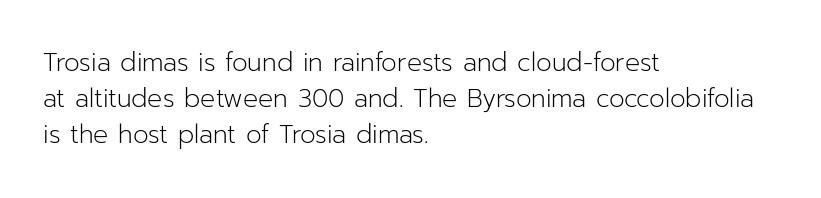
{"italic": "no", "bold": "no", "underline": "no", "align": "left", "line_spacing": "normal", "line_spacing_ratio": 1.45, "letter_spacing": "normal", "letter_spacing_em": 0.0, "glyph_px": 25}
